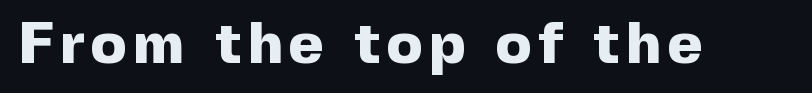
{"serif": "no", "italic": "no", "bold": "yes", "weight": "heavy", "width": "normal", "x_height": "medium", "monospaced": "no", "underline": "no", "glyph_px": 59}
